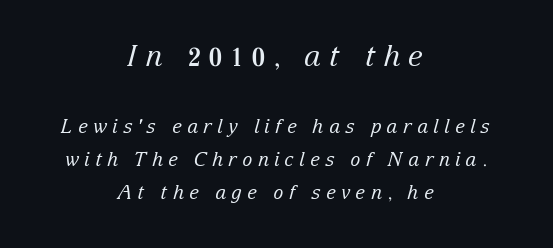
The image shows 29 px regular-weight serif type, italic (leaning right); set centered, line spacing 1.74x, unusually wide letter spacing (+0.28 em), not underlined; the first (top) block is 1.53x larger; low stroke contrast and a medium x-height.
